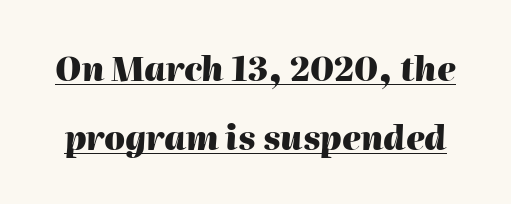
Q: Is the text bold? A: Yes.
Q: Is the text italic (slanted)? A: Yes, it leans right by about 2 degrees.
Q: Is the text underlined? A: Yes.
Q: Is the spacing between letters normal or unusually wide? A: Normal.
Q: Is the spacing between lines tight, normal or loose? A: Loose.
Q: Width (condensed, normal, or wide)? A: Normal.
Q: Stroke contrast? A: High.
Q: x-height? A: Medium.
Q: Monospaced? A: No.
